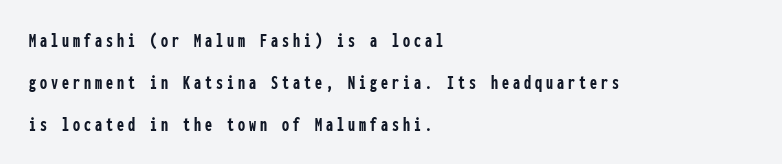
{"italic": "no", "bold": "yes", "underline": "no", "align": "left", "line_spacing": "loose", "line_spacing_ratio": 2.09, "letter_spacing": "wide", "letter_spacing_em": 0.2, "glyph_px": 20}
